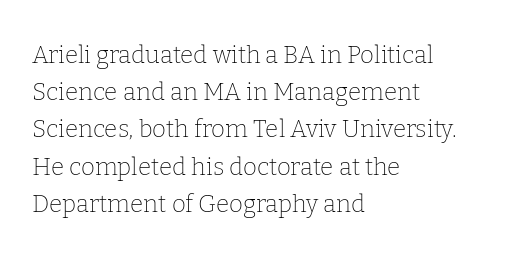
The image shows 24 px text type, upright; set left-aligned, normal line spacing (1.55x), normal letter spacing, not underlined.
